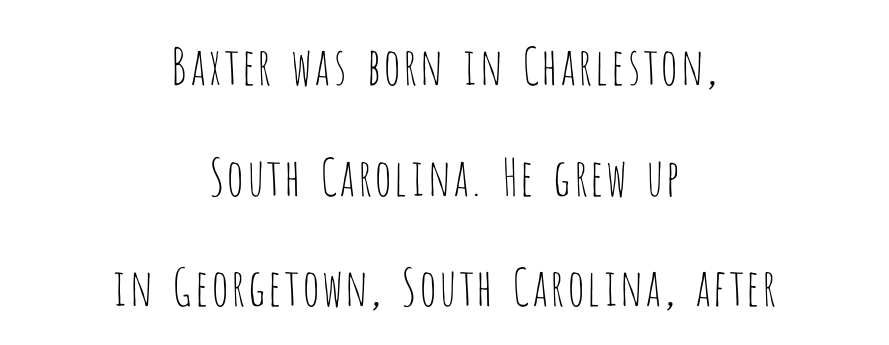
Q: Is the text bold? A: No.
Q: Is the text italic (slanted)? A: No, it is upright.
Q: Is the typeface a serif or a sans-serif typeface? A: Sans-serif.
Q: Is the text underlined? A: No.
Q: How is the paragraph aligned? A: Centered.
Q: Is the spacing between letters normal or unusually wide? A: Normal.
Q: Is the spacing between lines tight, normal or loose? A: Loose.
Q: Width (condensed, normal, or wide)? A: Condensed.
Q: Stroke contrast? A: Low.
Q: x-height? A: Large.
Q: Monospaced? A: No.
